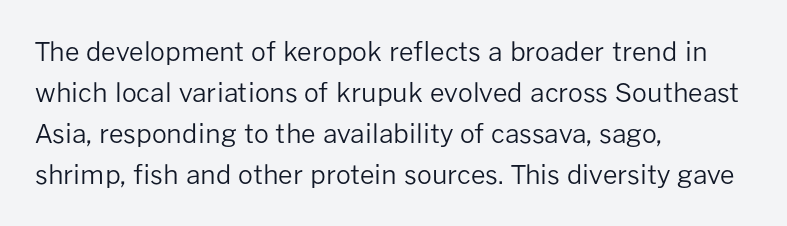
{"italic": "no", "bold": "no", "underline": "no", "align": "left", "line_spacing": "normal", "line_spacing_ratio": 1.58, "letter_spacing": "normal", "letter_spacing_em": 0.0, "glyph_px": 26}
